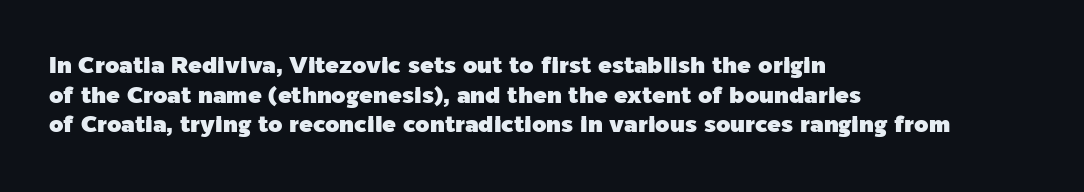
Descenders are the only things crossing below the line. A classic flush-left, rag-right setting is used for this passage. Upright lettering throughout. Quick note: interline space is typical. Letter spacing: default.
